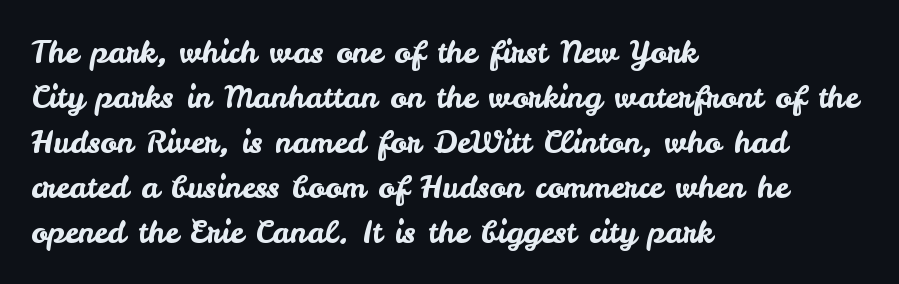
Q: Is the text italic (slanted)? A: Yes.
Q: Is the typeface a serif or a sans-serif typeface? A: Sans-serif.
Q: Is the text underlined? A: No.
Q: How is the paragraph aligned? A: Left-aligned.
Q: Is the spacing between letters normal or unusually wide? A: Normal.
Q: Is the spacing between lines tight, normal or loose? A: Normal.
Q: Width (condensed, normal, or wide)? A: Normal.
Q: Stroke contrast? A: Low.
Q: x-height? A: Small.
Q: Monospaced? A: No.
